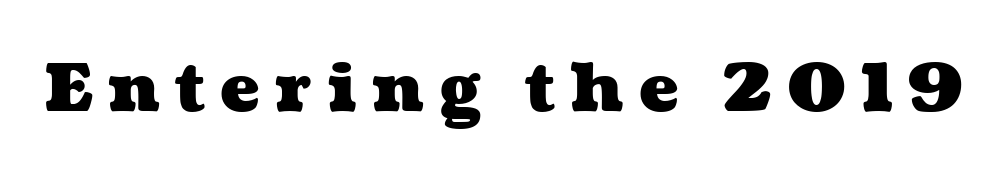
Q: Is the text bold? A: Yes.
Q: Is the text underlined? A: No.
Q: Is the spacing between letters normal or unusually wide? A: Unusually wide.
Q: Width (condensed, normal, or wide)? A: Wide.
Q: Stroke contrast? A: Medium.
Q: x-height? A: Medium.
Q: Monospaced? A: No.
